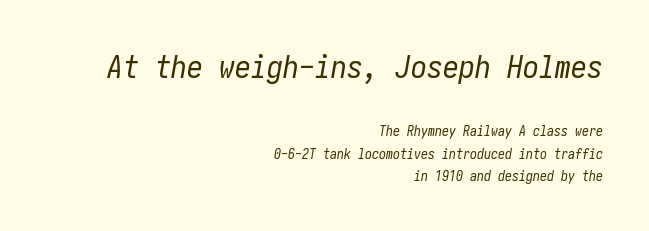
Descenders hang freely into open space. Scale decreases going downward across the two blocks. The font's italic variant was chosen for this text. Compared with typical paragraphs, the rows here are spaced about the same.
